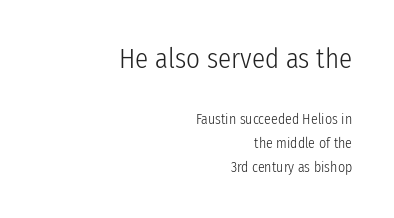
How are the letters spaced? Ordinarily, with no added tracking. The paragraph shown leans on its right margin. The letters stand upright; this is a roman face. Caption: face not bold, strokes unweighted. A bare baseline throughout the passage. You get the large type first, then a drop to smaller type.
